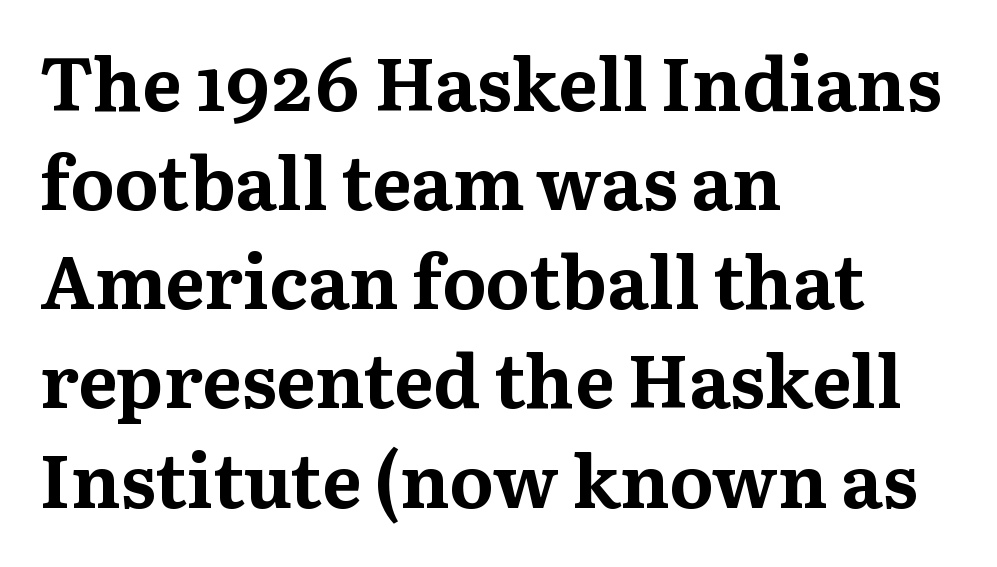
The image shows 74 px bold serif type, upright; set left-aligned, normal line spacing (1.34x), normal letter spacing, not underlined; medium stroke contrast and a medium x-height.
